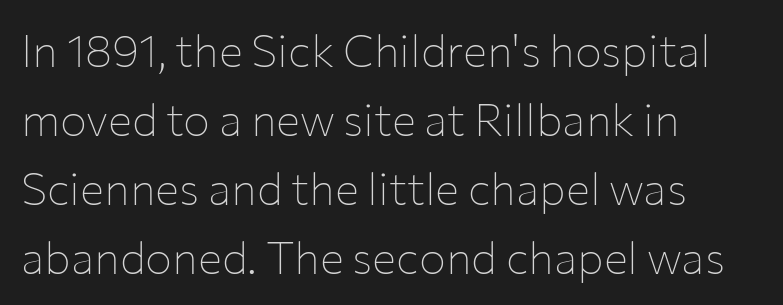
The image shows 45 px thin sans-serif type, upright; set left-aligned, normal line spacing (1.53x), normal letter spacing, not underlined; low stroke contrast and a medium x-height.
